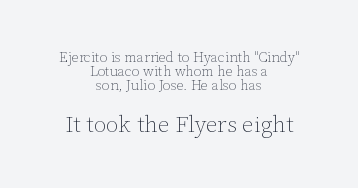
{"italic": "no", "bold": "no", "underline": "no", "align": "center", "line_spacing": "tight", "line_spacing_ratio": 1.01, "letter_spacing": "normal", "letter_spacing_em": 0.0, "larger_block": "second", "size_ratio": 1.64, "glyph_px": 23}
